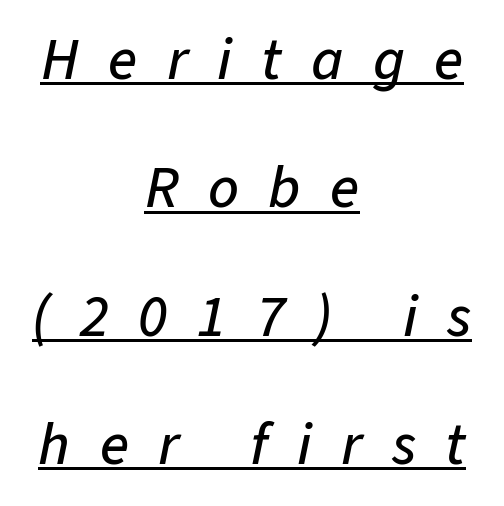
Q: Is the text italic (slanted)? A: Yes, it leans right by about 11 degrees.
Q: Is the text underlined? A: Yes.
Q: How is the paragraph aligned? A: Centered.
Q: Is the spacing between letters normal or unusually wide? A: Unusually wide.
Q: Is the spacing between lines tight, normal or loose? A: Loose.
Q: Width (condensed, normal, or wide)? A: Normal.
Q: Stroke contrast? A: Low.
Q: x-height? A: Medium.
Q: Monospaced? A: No.
